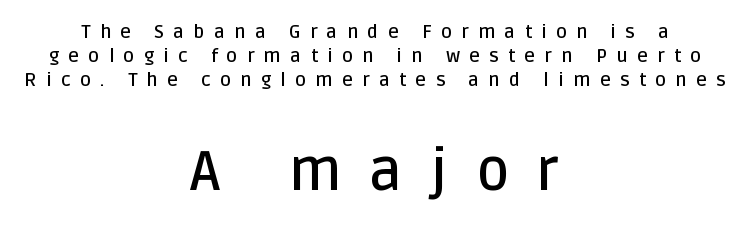
Q: Is the text bold? A: Semi-bold.
Q: Is the text italic (slanted)? A: No, it is upright.
Q: Is the typeface a serif or a sans-serif typeface? A: Sans-serif.
Q: Is the text underlined? A: No.
Q: How is the paragraph aligned? A: Centered.
Q: Is the spacing between letters normal or unusually wide? A: Unusually wide.
Q: Is the spacing between lines tight, normal or loose? A: Normal.
Q: Which block of text is set in a larger size, the first (top) or the second (bottom)? A: The second (bottom) one.
Q: Width (condensed, normal, or wide)? A: Normal.
Q: Stroke contrast? A: Low.
Q: x-height? A: Large.
Q: Monospaced? A: No.
